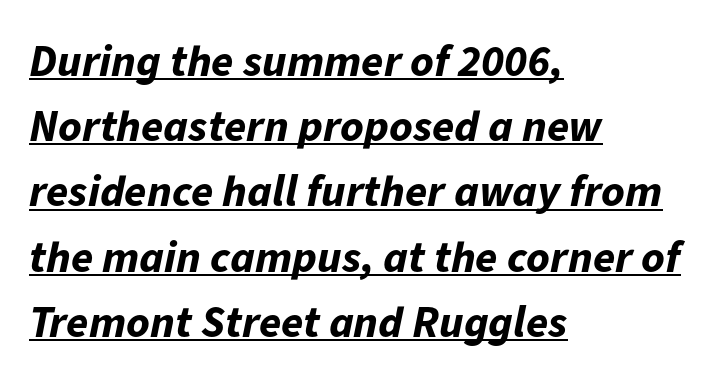
The image shows 45 px bold type, italic (leaning right); set left-aligned, normal line spacing (1.45x), normal letter spacing, underlined; low stroke contrast and a medium x-height.
